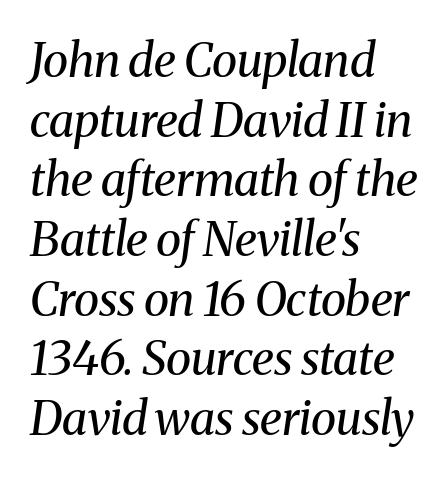
Q: Is the text bold? A: No.
Q: Is the text italic (slanted)? A: Yes, it leans right by about 8 degrees.
Q: Is the typeface a serif or a sans-serif typeface? A: Serif.
Q: Is the text underlined? A: No.
Q: How is the paragraph aligned? A: Left-aligned.
Q: Is the spacing between letters normal or unusually wide? A: Normal.
Q: Is the spacing between lines tight, normal or loose? A: Normal.
Q: Width (condensed, normal, or wide)? A: Normal.
Q: Stroke contrast? A: Medium.
Q: x-height? A: Medium.
Q: Monospaced? A: No.
